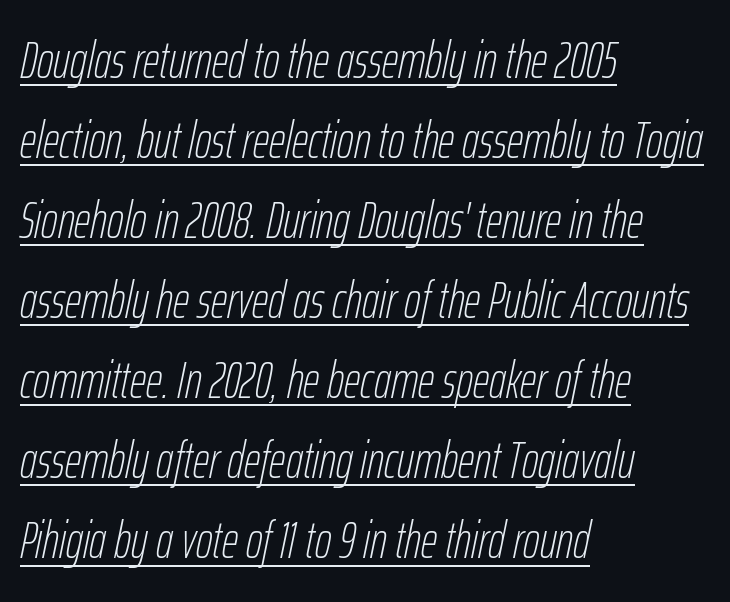
The image shows 51 px thin, condensed type, italic (leaning right); set left-aligned, normal line spacing (1.57x), normal letter spacing, underlined; low stroke contrast and a medium x-height.
